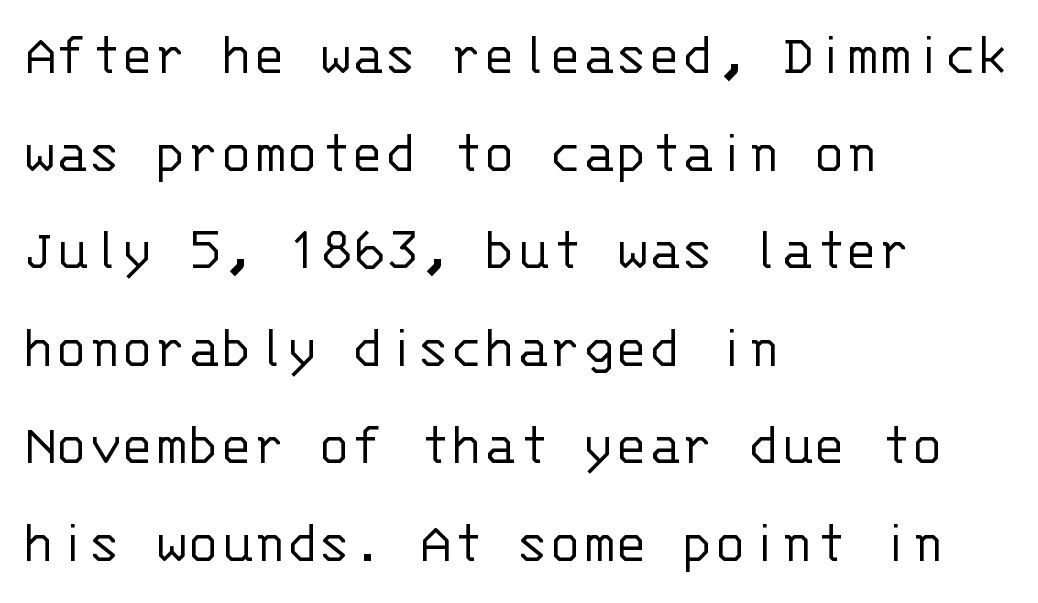
The letterforms sit at book weight or below. Every character here occupies the same horizontal width, giving the sample a typewriter-like rhythm. This sample is left-justified, so line endings fall wherever the words run out. Beneath every word, the page is bare. Does extra space separate the letters? No, they use regular spacing. No italicization has been applied; the sample stays upright.
